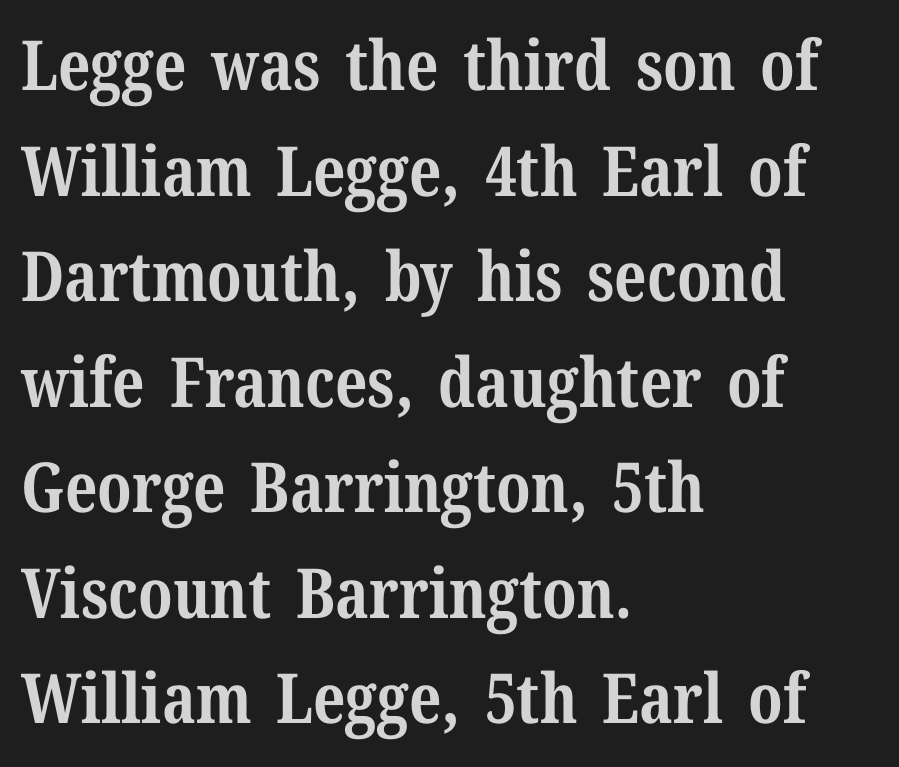
Q: Is the text bold? A: Yes.
Q: Is the text italic (slanted)? A: No, it is upright.
Q: Is the typeface a serif or a sans-serif typeface? A: Serif.
Q: Is the text underlined? A: No.
Q: How is the paragraph aligned? A: Left-aligned.
Q: Is the spacing between letters normal or unusually wide? A: Normal.
Q: Is the spacing between lines tight, normal or loose? A: Normal.
Q: Width (condensed, normal, or wide)? A: Normal.
Q: Stroke contrast? A: Medium.
Q: x-height? A: Medium.
Q: Monospaced? A: No.
